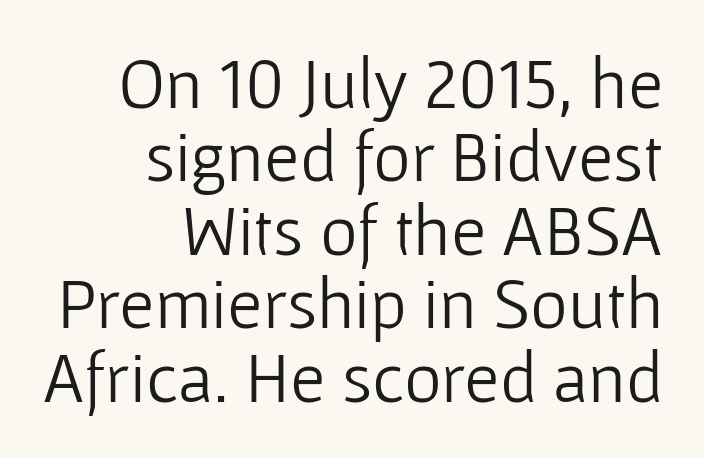
The image shows 72 px light sans-serif type, upright; set right-aligned, tight line spacing (1.02x), normal letter spacing, not underlined; low stroke contrast and a medium x-height.
